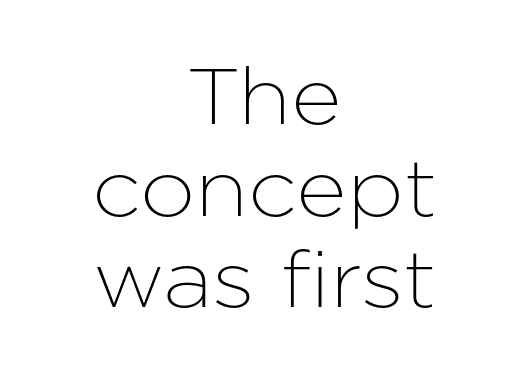
The image shows 79 px sans-serif type, upright; set centered, line spacing 1.16x, normal letter spacing, not underlined; low stroke contrast and a medium x-height.
